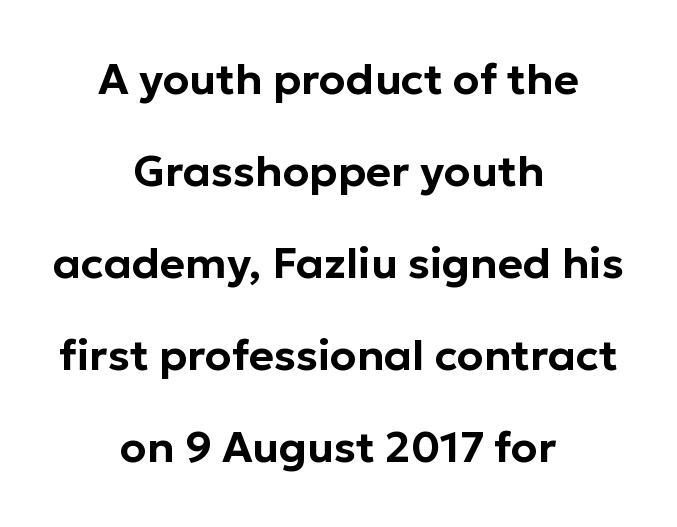
Q: Is the text italic (slanted)? A: No, it is upright.
Q: Is the typeface a serif or a sans-serif typeface? A: Sans-serif.
Q: Is the text underlined? A: No.
Q: How is the paragraph aligned? A: Centered.
Q: Is the spacing between letters normal or unusually wide? A: Normal.
Q: Is the spacing between lines tight, normal or loose? A: Loose.
Q: Width (condensed, normal, or wide)? A: Normal.
Q: Stroke contrast? A: Low.
Q: x-height? A: Medium.
Q: Monospaced? A: No.
